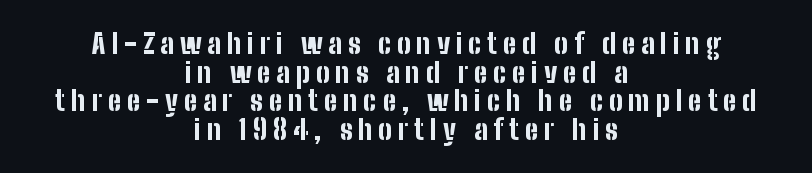
The image shows 27 px bold type, upright; set centered, tight line spacing (1.06x), unusually wide letter spacing (+0.22 em), not underlined.
